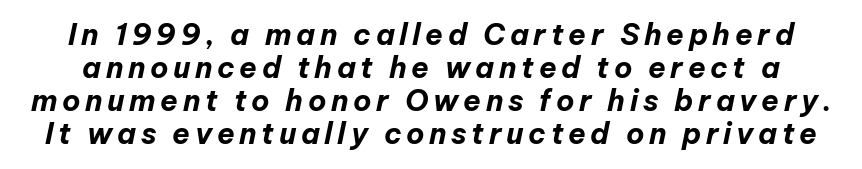
Type without underlining. The typography opts for an oblique posture over an upright one. Is there much room between lines? No — they nearly touch. Strong, thick strokes mark this as bold type.
